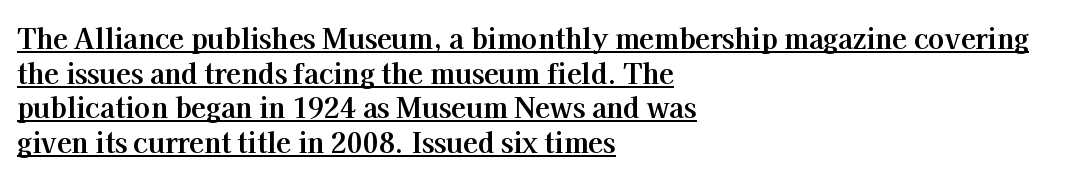
The compositor pushed each line to the left boundary. This block has exactly the height ordinary leading produces. Style check: upright. Each word holds together tightly as a unit, with standard inter-letter gaps.
